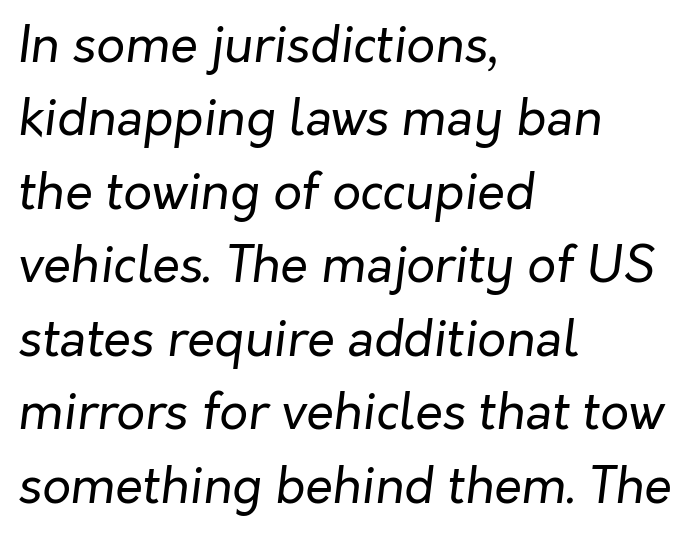
Q: Is the text bold? A: No.
Q: Is the text italic (slanted)? A: Yes, it leans right by about 7 degrees.
Q: Is the text underlined? A: No.
Q: How is the paragraph aligned? A: Left-aligned.
Q: Is the spacing between letters normal or unusually wide? A: Normal.
Q: Is the spacing between lines tight, normal or loose? A: Normal.
Q: Width (condensed, normal, or wide)? A: Normal.
Q: Stroke contrast? A: Low.
Q: x-height? A: Medium.
Q: Monospaced? A: No.
